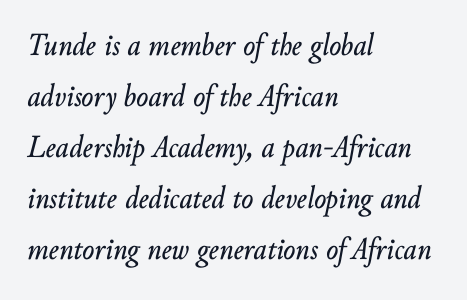
Words appear dense and cohesive because spacing is normal. The rag falls on the right side of this text block. Reading down the column, the eye jumps a familiar distance to each next line. The face used here is proportionally spaced, like ordinary book or web type. Italic? Definitely — the glyphs are oblique.
